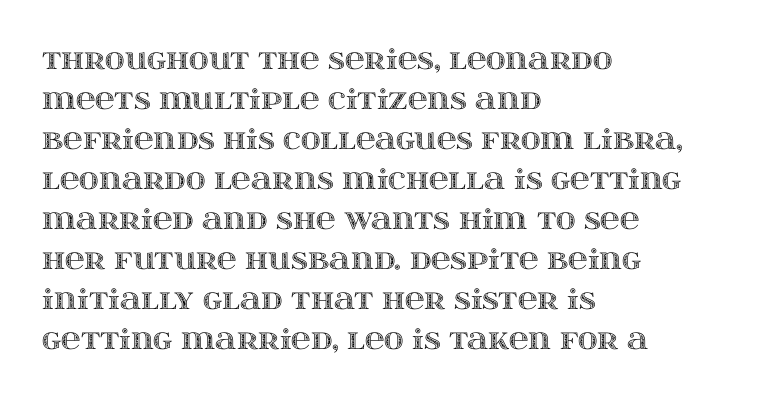
Q: Is the text italic (slanted)? A: No, it is upright.
Q: Is the text underlined? A: No.
Q: How is the paragraph aligned? A: Left-aligned.
Q: Is the spacing between letters normal or unusually wide? A: Normal.
Q: Is the spacing between lines tight, normal or loose? A: Normal.
